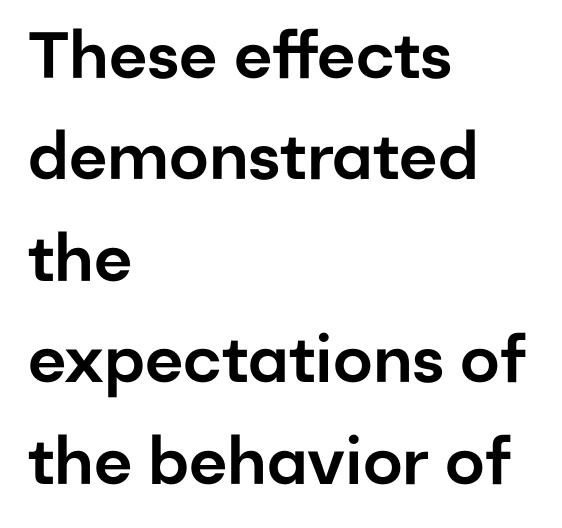
Upright lettering throughout. Quick note: interline space is typical. This rendering leaves character spacing at its baseline value. The passage shown is typeset with a sans-serif family. Underlining? Definitely not there.
